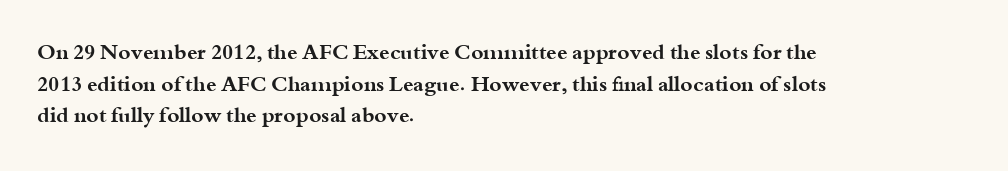
{"italic": "no", "bold": "yes", "underline": "no", "align": "left", "line_spacing": "normal", "line_spacing_ratio": 1.51, "letter_spacing": "normal", "letter_spacing_em": 0.0, "glyph_px": 21}
